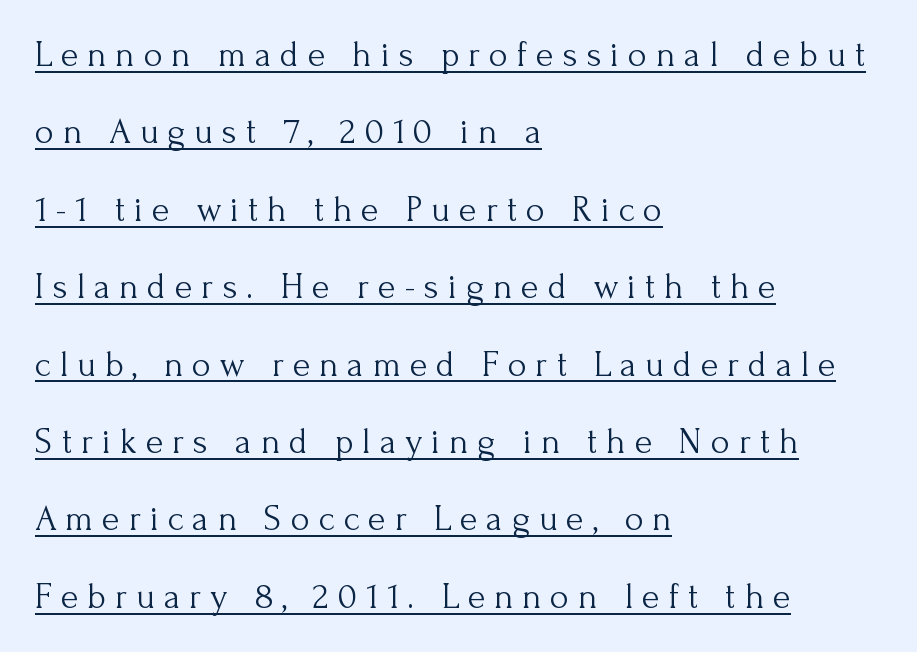
Q: Is the text bold? A: No.
Q: Is the text italic (slanted)? A: No, it is upright.
Q: Is the typeface a serif or a sans-serif typeface? A: Serif.
Q: Is the text underlined? A: Yes.
Q: How is the paragraph aligned? A: Left-aligned.
Q: Is the spacing between letters normal or unusually wide? A: Unusually wide.
Q: Is the spacing between lines tight, normal or loose? A: Loose.
Q: Width (condensed, normal, or wide)? A: Normal.
Q: Stroke contrast? A: Medium.
Q: x-height? A: Small.
Q: Monospaced? A: No.
